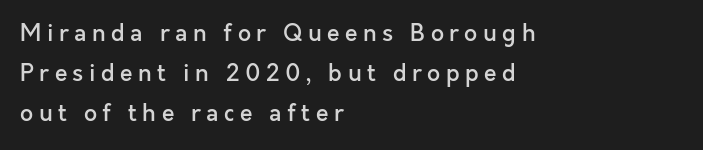
The tracking reads as deliberately expanded to a designer's eye. In terms of weight, the rendering is demibold, just under bold. The type sits square on the baseline with zero lean. Anything drawn beneath the words? Only blank space.
